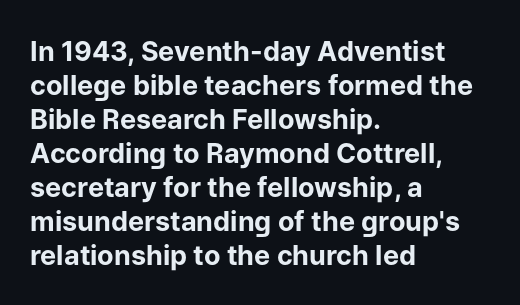
{"italic": "no", "bold": "yes", "underline": "no", "align": "left", "line_spacing": "normal", "line_spacing_ratio": 1.26, "letter_spacing": "normal", "letter_spacing_em": 0.0, "glyph_px": 27}
